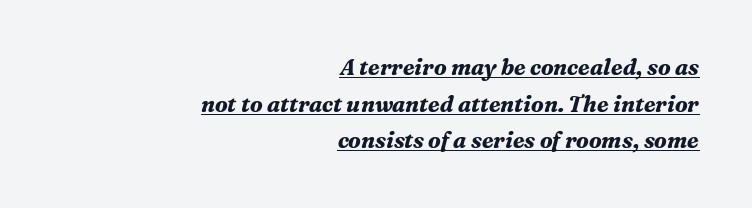
The image shows 22 px bold type, italic (leaning right); set right-aligned, normal line spacing (1.66x), normal letter spacing, underlined.
